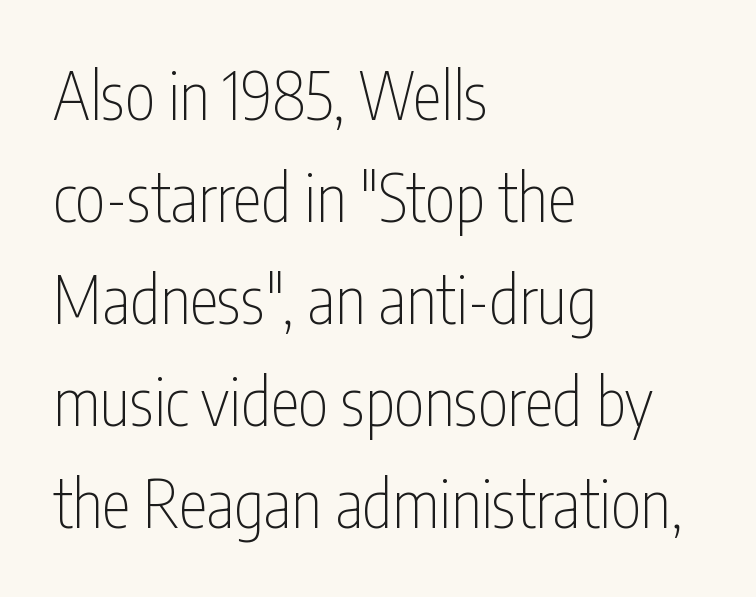
{"serif": "no", "italic": "no", "bold": "no", "weight": "thin", "width": "condensed", "stroke_contrast": "low", "x_height": "medium", "monospaced": "no", "underline": "no", "align": "left", "line_spacing": "normal", "line_spacing_ratio": 1.57, "letter_spacing": "normal", "letter_spacing_em": 0.0, "glyph_px": 65}
